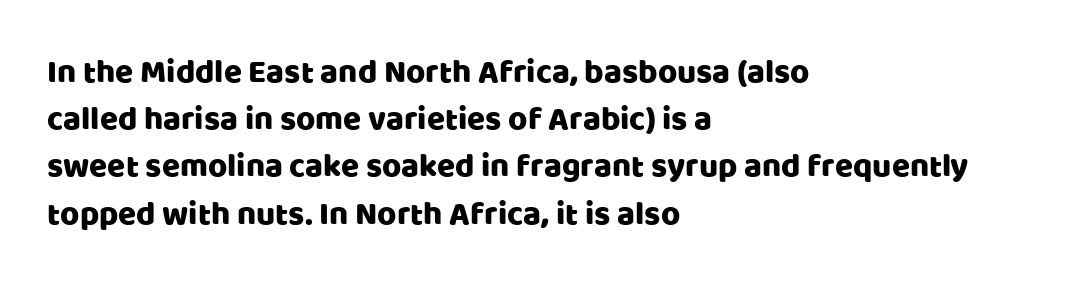
{"serif": "no", "italic": "no", "width": "normal", "stroke_contrast": "low", "x_height": "large", "monospaced": "no", "underline": "no", "align": "left", "line_spacing": "normal", "line_spacing_ratio": 1.43, "letter_spacing": "normal", "letter_spacing_em": 0.0, "glyph_px": 33}
